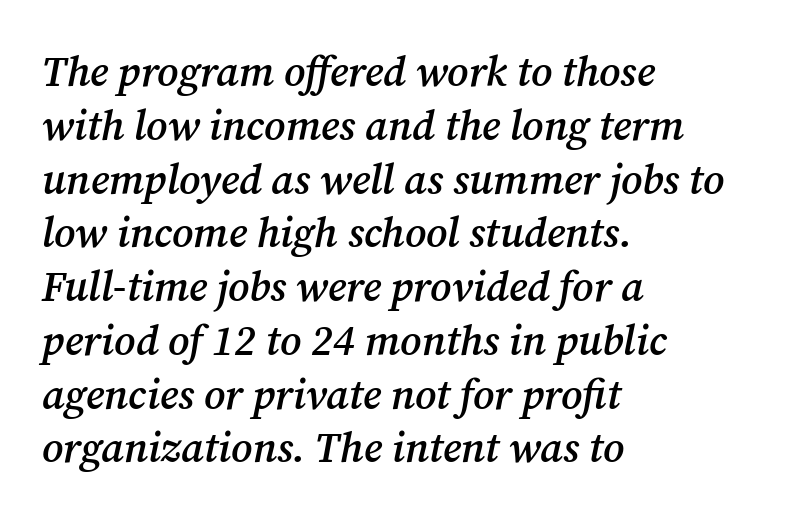
You could call the tracking neutral — neither tight nor loose. Think of a printed novel: that variable character pitch is what you see here. Would a proofreader flag this as italicized? Yes. These lines carry some extra weight — a demibold, not a full bold.
